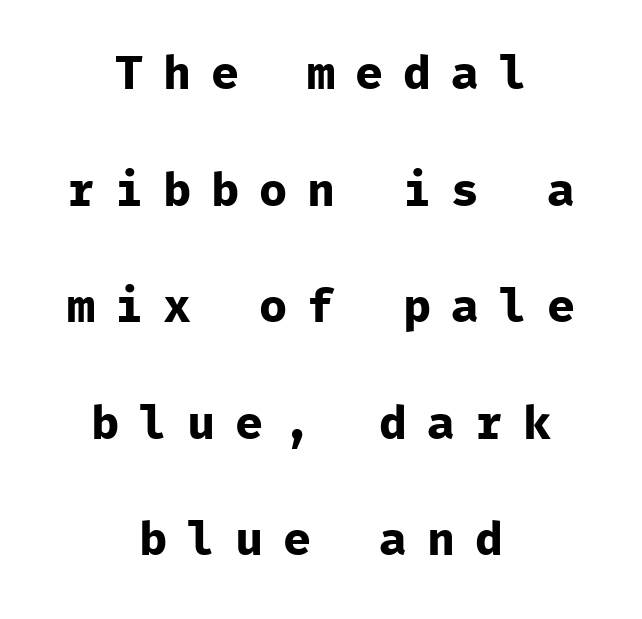
The image shows 47 px bold sans-serif type, upright, monospaced; set centered, loose line spacing (2.48x), unusually wide letter spacing (+0.42 em), not underlined; low stroke contrast and a medium x-height.
